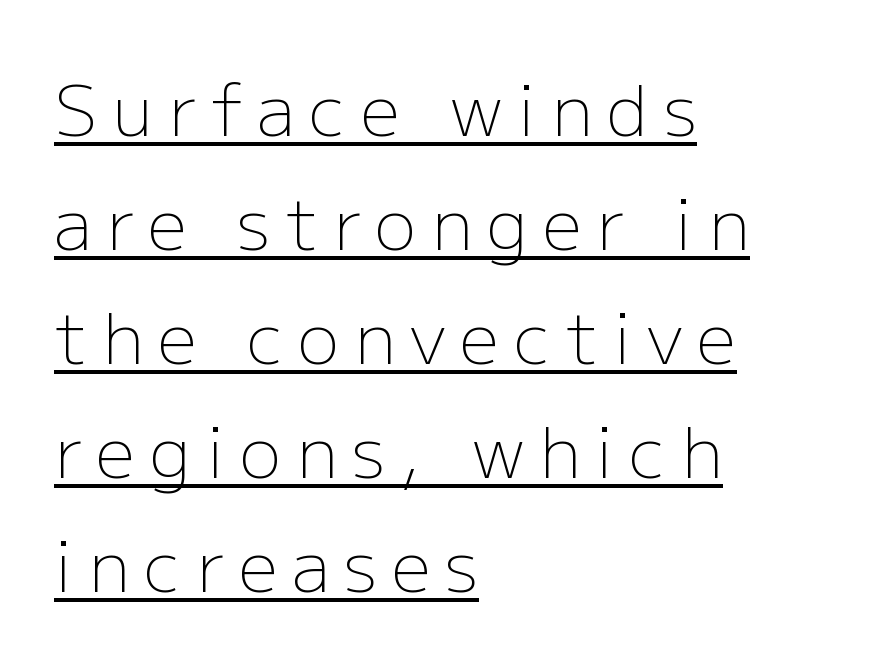
Q: Is the text bold? A: No.
Q: Is the text italic (slanted)? A: No, it is upright.
Q: Is the typeface a serif or a sans-serif typeface? A: Sans-serif.
Q: Is the text underlined? A: Yes.
Q: How is the paragraph aligned? A: Left-aligned.
Q: Is the spacing between letters normal or unusually wide? A: Unusually wide.
Q: Is the spacing between lines tight, normal or loose? A: Normal.
Q: Width (condensed, normal, or wide)? A: Normal.
Q: Stroke contrast? A: Low.
Q: x-height? A: Medium.
Q: Monospaced? A: No.
